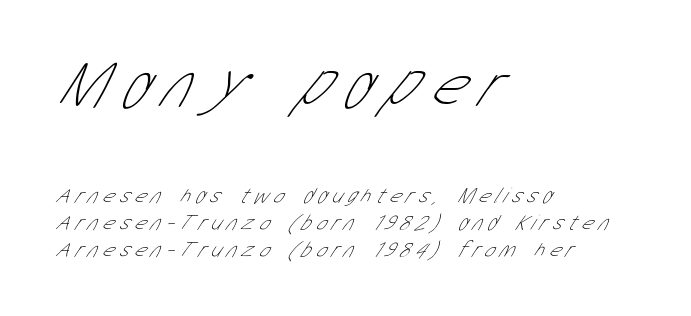
The font is comparable to plain body text, perhaps lighter. Left-aligned paragraph, ragged on the right. This sample has the flowing, uneven cadence of proportional lettering. Underline: absent. The typeface chosen for these lines omits serifs.
